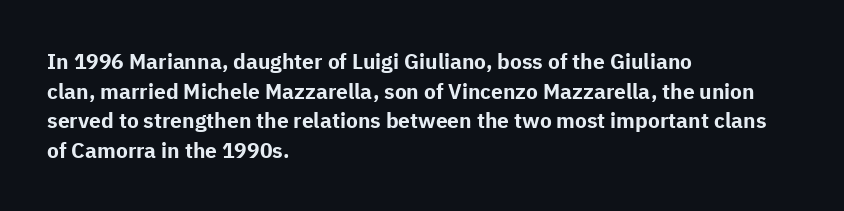
{"italic": "no", "bold": "yes", "underline": "no", "align": "left", "line_spacing": "normal", "line_spacing_ratio": 1.41, "letter_spacing": "normal", "letter_spacing_em": 0.0, "glyph_px": 21}
